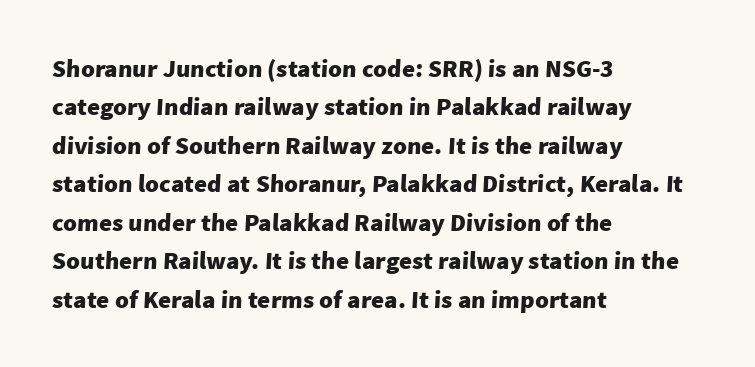
The image shows 25 px bold type; set left-aligned, normal line spacing (1.54x), normal letter spacing, not underlined.
